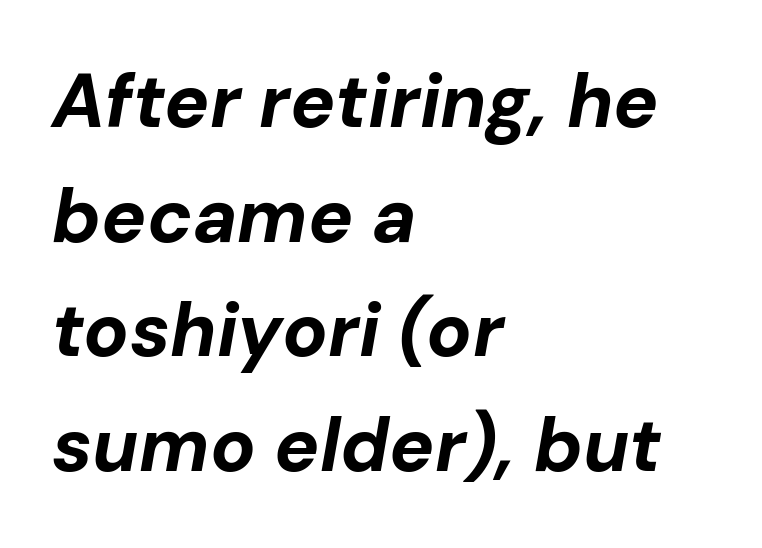
Q: Is the text bold? A: Yes.
Q: Is the text italic (slanted)? A: Yes, it leans right by about 10 degrees.
Q: Is the text underlined? A: No.
Q: How is the paragraph aligned? A: Left-aligned.
Q: Is the spacing between letters normal or unusually wide? A: Normal.
Q: Is the spacing between lines tight, normal or loose? A: Normal.
Q: Width (condensed, normal, or wide)? A: Normal.
Q: Stroke contrast? A: Low.
Q: x-height? A: Medium.
Q: Monospaced? A: No.
